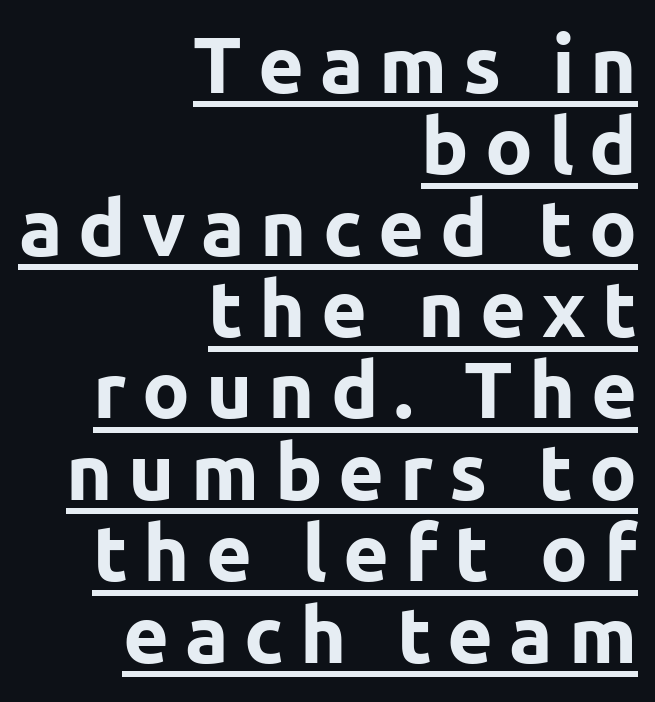
{"serif": "no", "italic": "no", "bold": "yes", "weight": "bold", "width": "normal", "stroke_contrast": "low", "x_height": "medium", "monospaced": "no", "underline": "yes", "align": "right", "line_spacing": "tight", "line_spacing_ratio": 1.03, "letter_spacing": "wide", "letter_spacing_em": 0.2, "glyph_px": 79}
